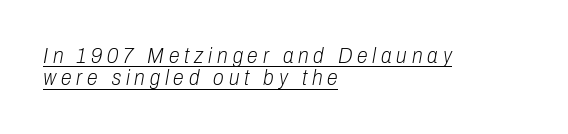
{"italic": "yes", "lean": "right", "slant_degrees": 10, "bold": "no", "underline": "yes", "align": "left", "line_spacing": "tight", "line_spacing_ratio": 1.02, "letter_spacing": "wide", "letter_spacing_em": 0.22, "glyph_px": 22}
